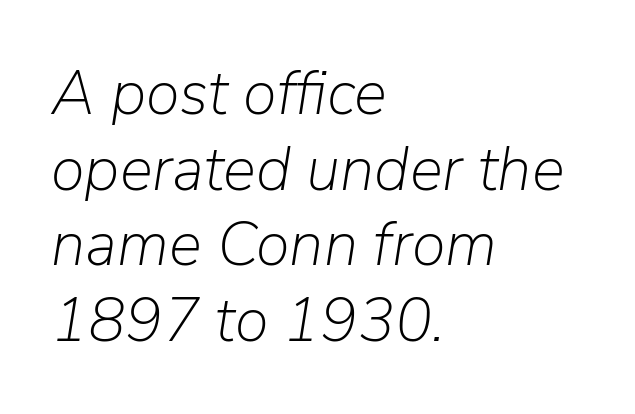
{"italic": "yes", "lean": "right", "slant_degrees": 9, "bold": "no", "weight": "light", "width": "normal", "stroke_contrast": "low", "x_height": "medium", "monospaced": "no", "underline": "no", "align": "left", "line_spacing_ratio": 1.22, "letter_spacing": "normal", "letter_spacing_em": 0.0, "glyph_px": 62}
